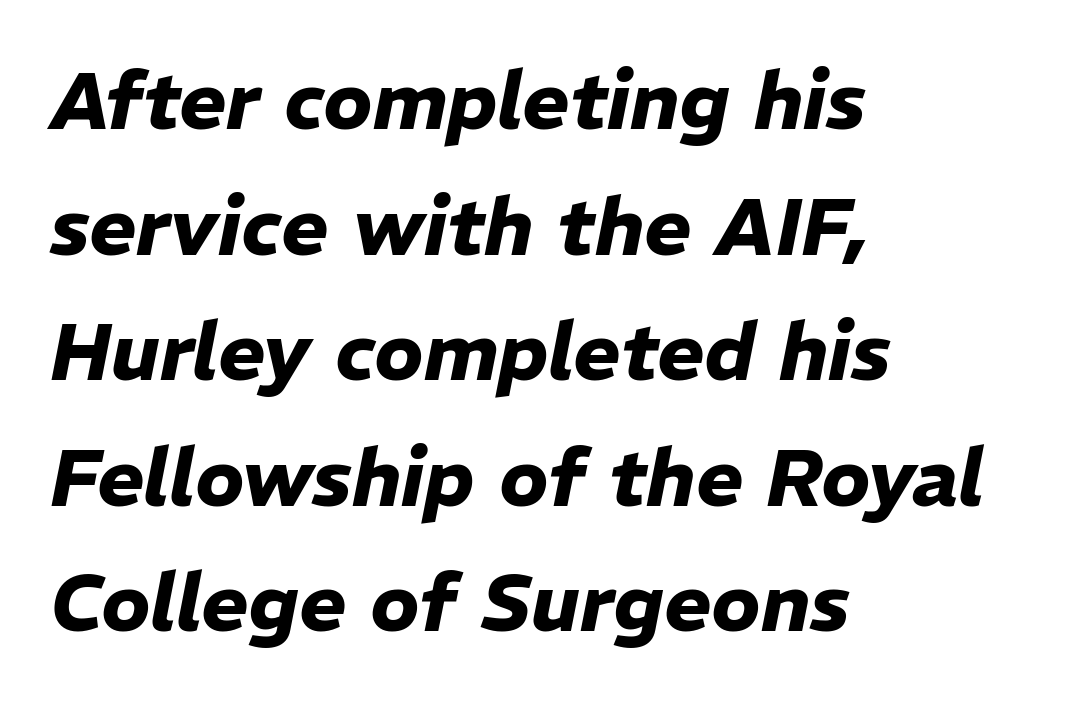
The image shows 80 px heavy type, italic (leaning right); set left-aligned, normal line spacing (1.57x), normal letter spacing, not underlined; low stroke contrast and a medium x-height.
